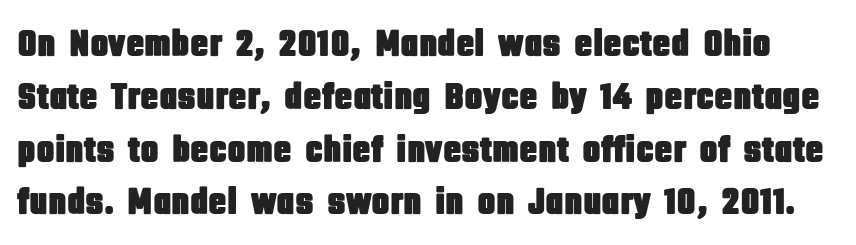
It's the straight-up-and-down kind of type. The space directly below the letters is spotless. Each letter's strokes conclude bluntly, with no projecting serifs. Summary of vertical rhythm: regular, with standard interline spacing. The face used here is proportionally spaced, like ordinary book or web type.
